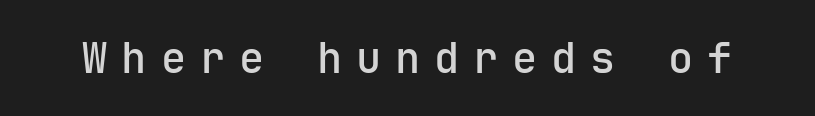
Q: Is the text bold? A: Semi-bold.
Q: Is the text italic (slanted)? A: No, it is upright.
Q: Is the typeface a serif or a sans-serif typeface? A: Sans-serif.
Q: Is the text underlined? A: No.
Q: Is the spacing between letters normal or unusually wide? A: Unusually wide.
Q: Width (condensed, normal, or wide)? A: Normal.
Q: Stroke contrast? A: Low.
Q: x-height? A: Medium.
